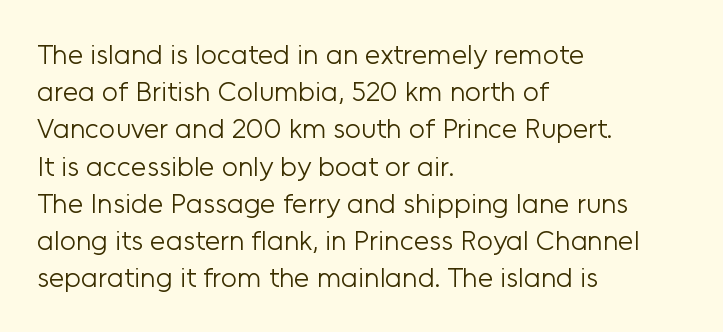
Q: Is the text bold? A: No.
Q: Is the text italic (slanted)? A: No, it is upright.
Q: Is the typeface a serif or a sans-serif typeface? A: Sans-serif.
Q: Is the text underlined? A: No.
Q: How is the paragraph aligned? A: Left-aligned.
Q: Is the spacing between letters normal or unusually wide? A: Normal.
Q: Is the spacing between lines tight, normal or loose? A: Normal.
Q: Width (condensed, normal, or wide)? A: Normal.
Q: Stroke contrast? A: Low.
Q: x-height? A: Medium.
Q: Monospaced? A: No.
